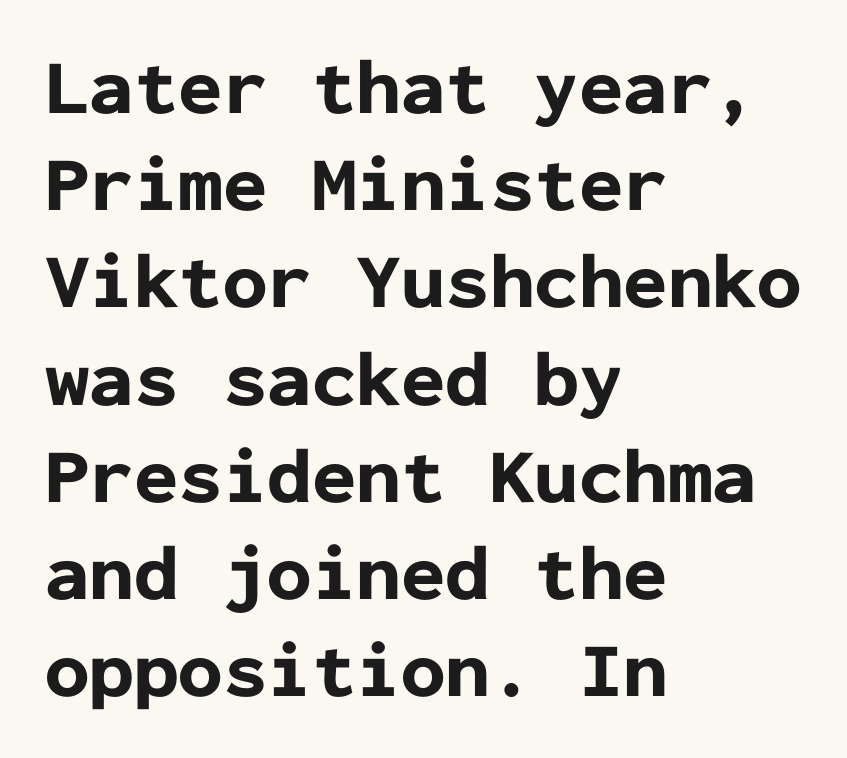
{"serif": "no", "italic": "no", "bold": "yes", "weight": "bold", "width": "normal", "stroke_contrast": "low", "x_height": "medium", "monospaced": "yes", "underline": "no", "align": "left", "line_spacing_ratio": 1.23, "letter_spacing": "normal", "letter_spacing_em": 0.0, "glyph_px": 79}
